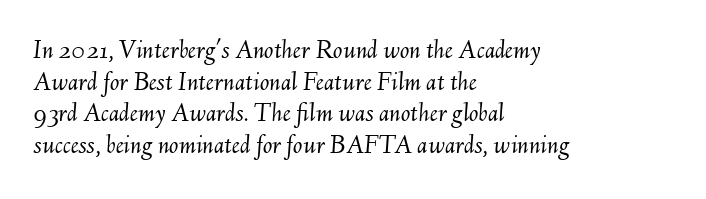
The image shows 28 px light type, italic (leaning right); set left-aligned, tight line spacing (1.13x), normal letter spacing, not underlined; medium stroke contrast and a small x-height.
